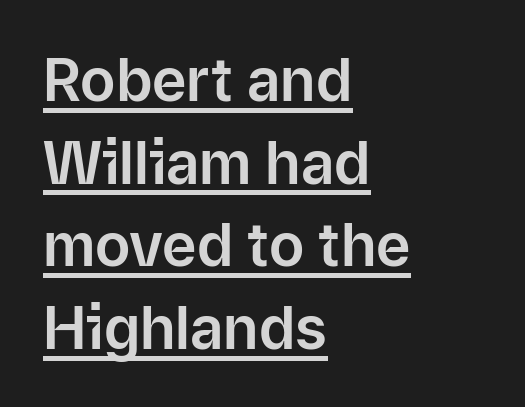
{"serif": "no", "italic": "no", "width": "normal", "stroke_contrast": "low", "x_height": "medium", "monospaced": "no", "underline": "yes", "align": "left", "line_spacing": "normal", "line_spacing_ratio": 1.4, "letter_spacing": "normal", "letter_spacing_em": 0.0, "glyph_px": 59}
